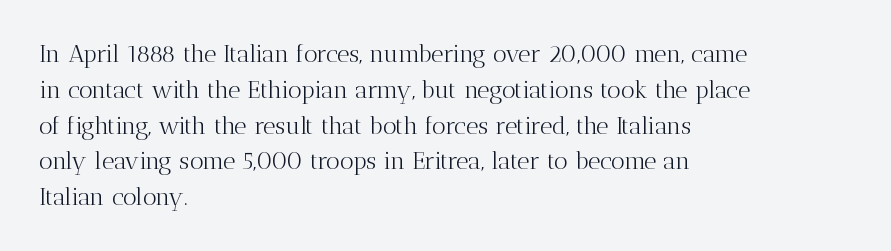
Q: Is the text bold? A: No.
Q: Is the text italic (slanted)? A: No, it is upright.
Q: Is the text underlined? A: No.
Q: How is the paragraph aligned? A: Left-aligned.
Q: Is the spacing between letters normal or unusually wide? A: Normal.
Q: Is the spacing between lines tight, normal or loose? A: Normal.
